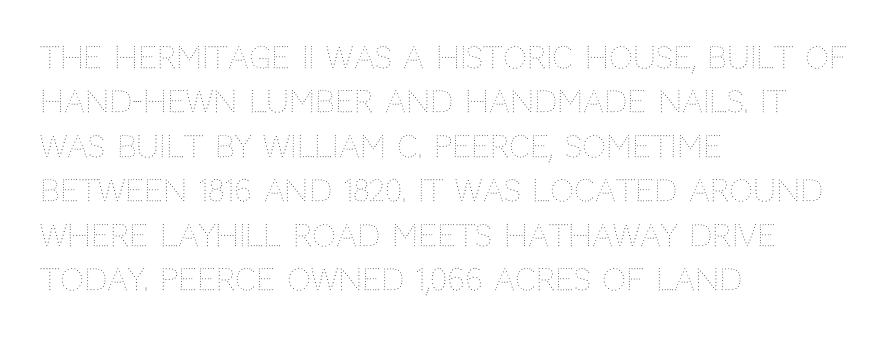
{"italic": "no", "bold": "no", "weight": "thin", "width": "normal", "stroke_contrast": "medium", "x_height": "large", "monospaced": "no", "underline": "no", "align": "left", "line_spacing": "normal", "line_spacing_ratio": 1.48, "letter_spacing": "normal", "letter_spacing_em": 0.0, "glyph_px": 30}
